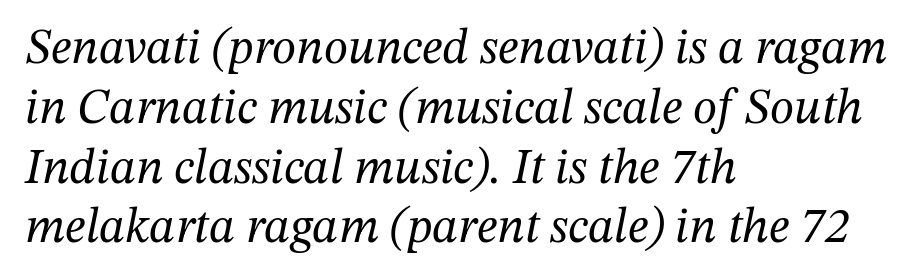
{"serif": "yes", "italic": "yes", "lean": "right", "slant_degrees": 12, "bold": "no", "weight": "regular", "width": "normal", "stroke_contrast": "medium", "x_height": "medium", "monospaced": "no", "underline": "no", "align": "left", "line_spacing_ratio": 1.22, "letter_spacing": "normal", "letter_spacing_em": 0.0, "glyph_px": 49}
